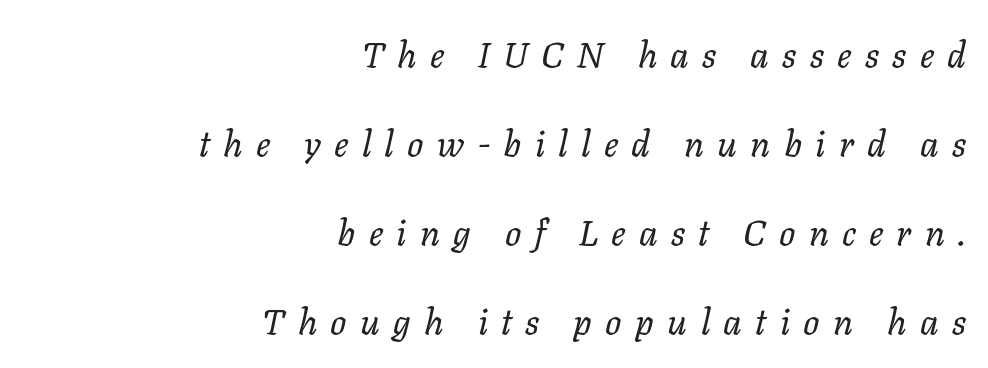
The image shows 36 px regular-weight type, italic (leaning right); set right-aligned, loose line spacing (2.47x), unusually wide letter spacing (+0.37 em), not underlined; low stroke contrast and a medium x-height.
